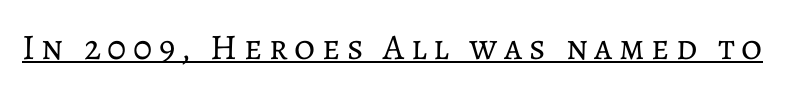
{"italic": "no", "bold": "no", "weight": "regular", "width": "normal", "stroke_contrast": "low", "x_height": "medium", "monospaced": "no", "underline": "yes", "glyph_px": 36}
